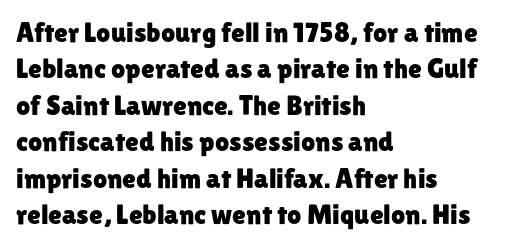
The image shows 28 px sans-serif type, upright; set left-aligned, normal line spacing (1.3x), normal letter spacing, not underlined; low stroke contrast and a medium x-height.
